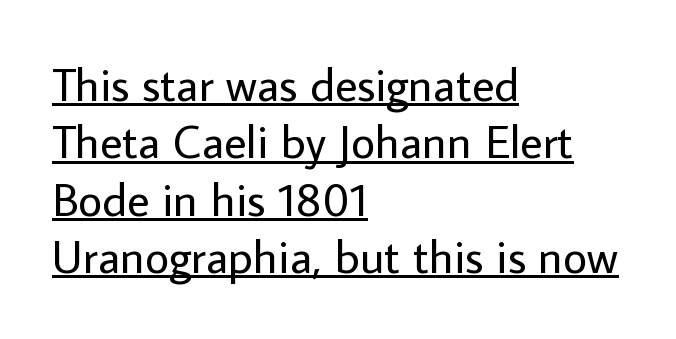
The image shows 47 px regular-weight sans-serif type, upright; set left-aligned, line spacing 1.22x, normal letter spacing, underlined; low stroke contrast and a medium x-height.
